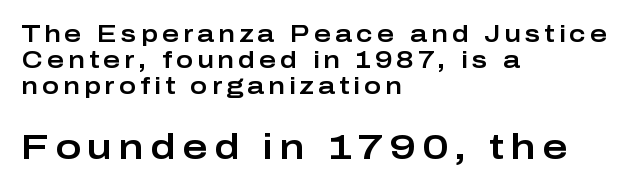
{"serif": "no", "italic": "no", "width": "wide", "stroke_contrast": "low", "x_height": "medium", "monospaced": "no", "underline": "no", "align": "left", "line_spacing": "tight", "line_spacing_ratio": 1.14, "larger_block": "second", "size_ratio": 1.52, "glyph_px": 35}
